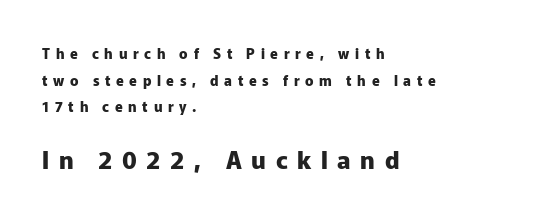
The image shows 24 px bold type, upright; set left-aligned, loose line spacing (1.91x), unusually wide letter spacing (+0.4 em), not underlined; the second (bottom) block is 1.71x larger.
